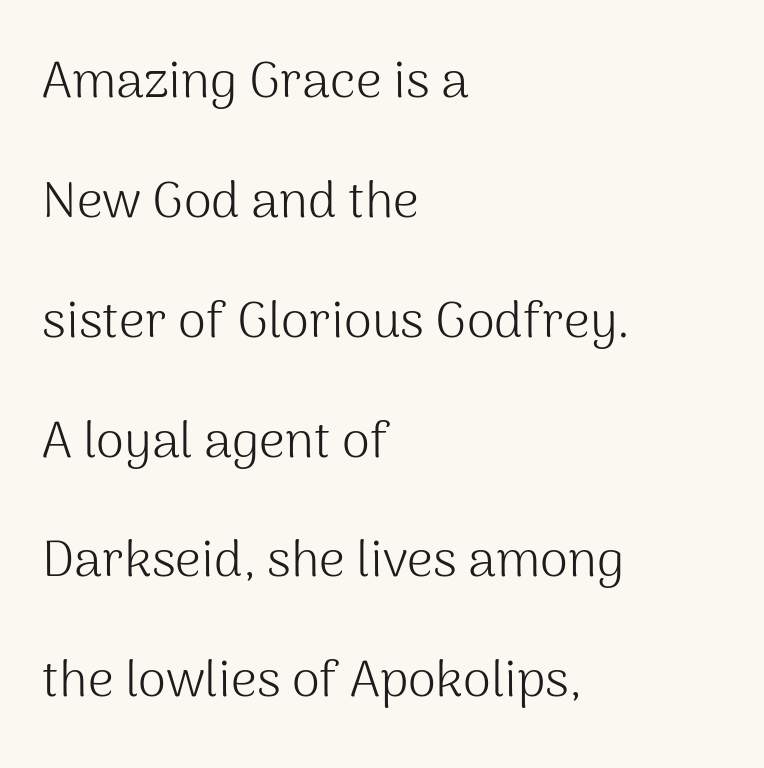
{"serif": "no", "italic": "no", "bold": "no", "weight": "light", "width": "normal", "stroke_contrast": "medium", "x_height": "medium", "monospaced": "no", "underline": "no", "align": "left", "line_spacing": "loose", "line_spacing_ratio": 2.35, "letter_spacing": "normal", "letter_spacing_em": 0.0, "glyph_px": 51}
